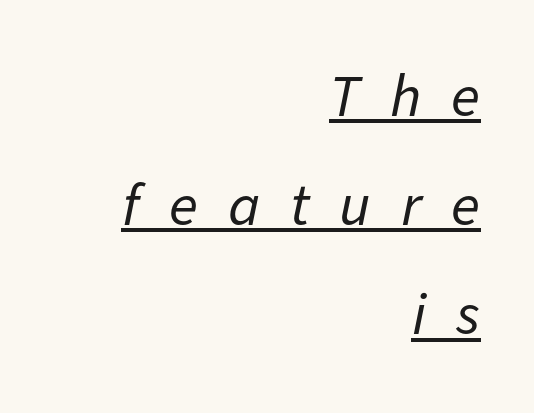
Q: Is the text bold? A: No.
Q: Is the text italic (slanted)? A: Yes, it leans right by about 11 degrees.
Q: Is the text underlined? A: Yes.
Q: How is the paragraph aligned? A: Right-aligned.
Q: Is the spacing between letters normal or unusually wide? A: Unusually wide.
Q: Width (condensed, normal, or wide)? A: Normal.
Q: Stroke contrast? A: Low.
Q: x-height? A: Medium.
Q: Monospaced? A: No.
